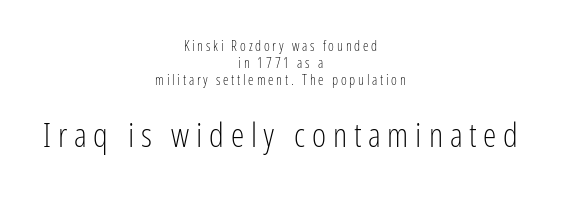
Q: Is the text bold? A: No.
Q: Is the text italic (slanted)? A: No, it is upright.
Q: Is the typeface a serif or a sans-serif typeface? A: Sans-serif.
Q: Is the text underlined? A: No.
Q: How is the paragraph aligned? A: Centered.
Q: Is the spacing between letters normal or unusually wide? A: Unusually wide.
Q: Which block of text is set in a larger size, the first (top) or the second (bottom)? A: The second (bottom) one.
Q: Width (condensed, normal, or wide)? A: Condensed.
Q: Stroke contrast? A: Low.
Q: x-height? A: Medium.
Q: Monospaced? A: No.
